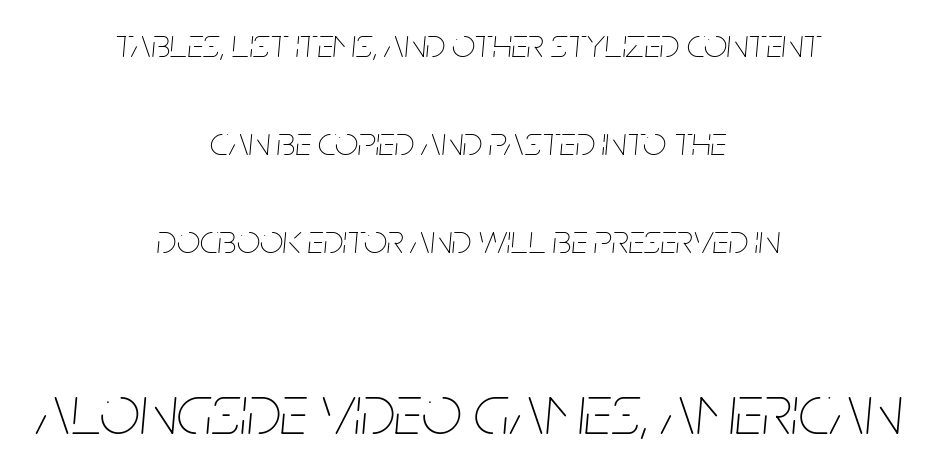
Spacing between characters is what you'd get straight out of the box. Two sizes are in play, and the larger belongs to the second block. Summary of vertical rhythm: relaxed, with wide interline spacing. A light-to-regular cut is what we see here.
